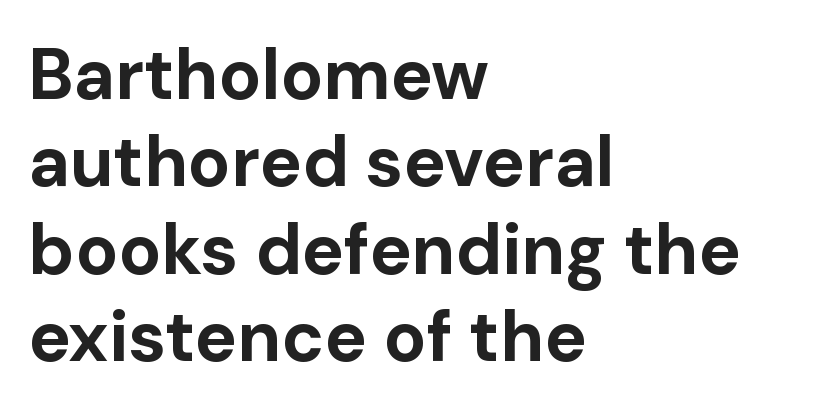
The image shows 71 px bold sans-serif type, upright; set left-aligned, line spacing 1.23x, normal letter spacing, not underlined; low stroke contrast and a medium x-height.
